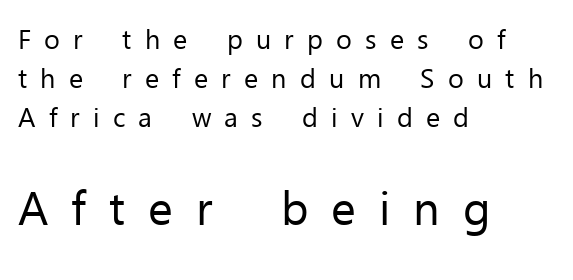
The lines are quadded left. Look at the glyph heights: the lower group is clearly the bigger setting. Is the stroke heavy? The answer is a plain regular-or-lighter. Observe the absence of serifs on each vertical stroke in this sample. Each word looks stretched out because of the extra space between its letters.
